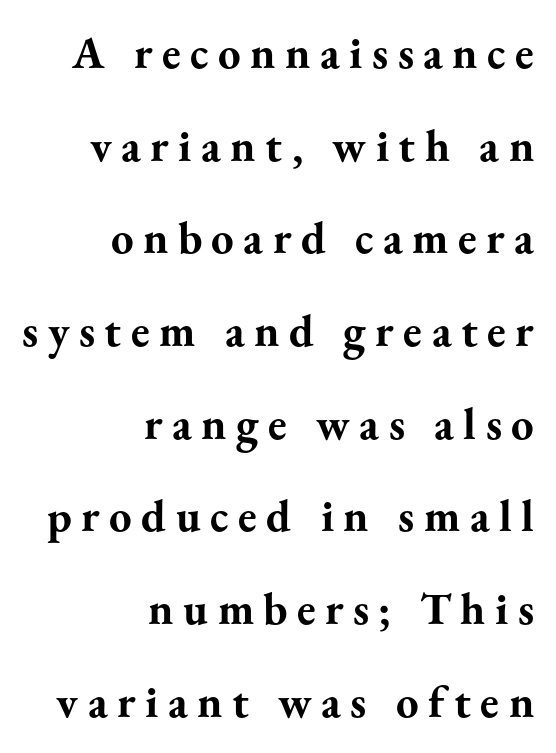
The image shows 45 px bold serif type, upright; set right-aligned, loose line spacing (2.06x), unusually wide letter spacing (+0.21 em), not underlined; medium stroke contrast and a small x-height.
